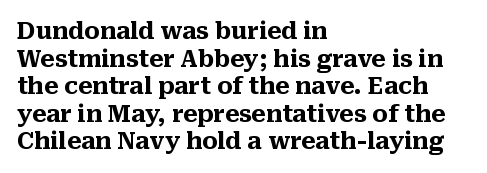
The letters stand upright; this is a roman face. Each word holds together tightly as a unit, with standard inter-letter gaps. Underline: absent. Notice how thick the strokes are: this is what a full bold looks like. The setting favours the left margin, as ordinary paragraphs usually do.
